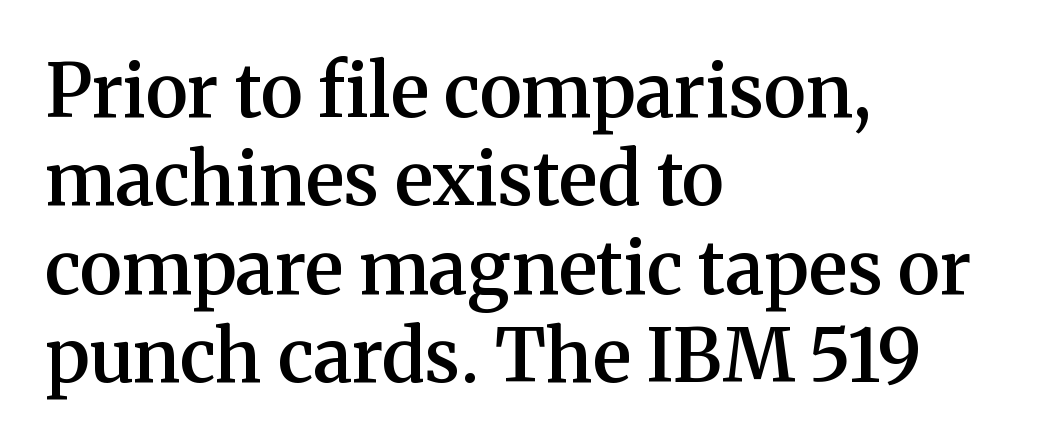
Casual observation: everything's shoved over to the left. The zone under the glyphs is completely vacant. The characters display serif detailing at their extremities. Unlike italic type, these characters show no tilt at all. Is the letter spacing exaggerated? No — it looks like the ordinary default.
